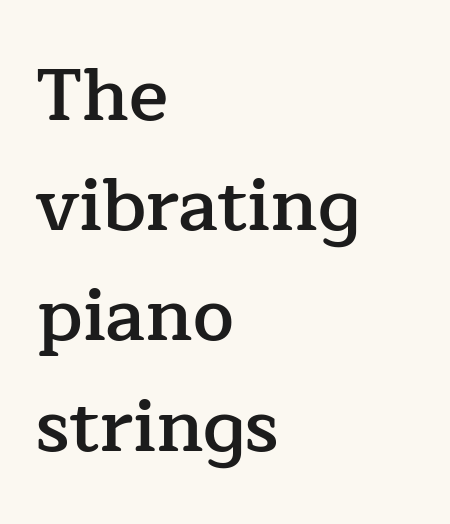
The image shows 73 px semibold serif type, upright; set left-aligned, normal line spacing (1.51x), normal letter spacing, not underlined; low stroke contrast and a medium x-height.
